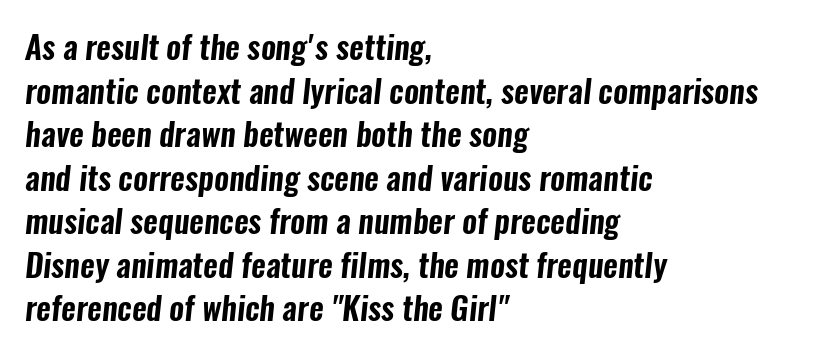
The image shows 32 px condensed sans-serif type; set left-aligned, normal line spacing (1.36x), normal letter spacing, not underlined; low stroke contrast and a medium x-height.
